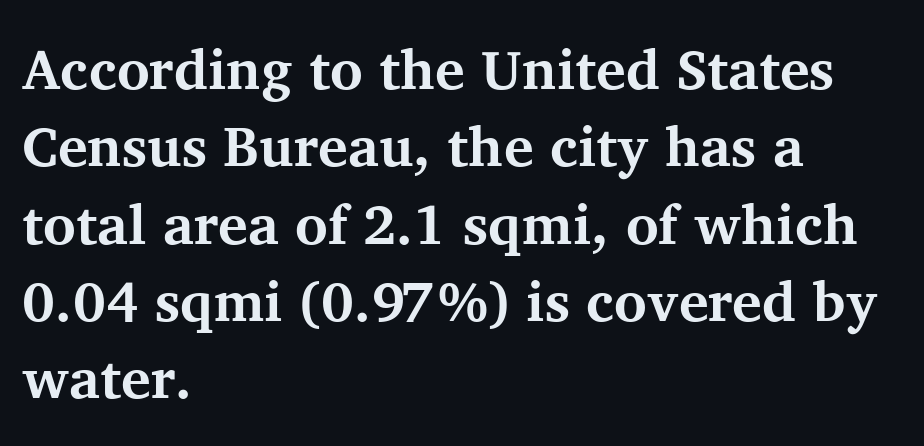
{"serif": "yes", "italic": "no", "bold": "yes", "weight": "bold", "width": "normal", "stroke_contrast": "medium", "x_height": "medium", "monospaced": "no", "underline": "no", "align": "left", "line_spacing": "normal", "line_spacing_ratio": 1.38, "letter_spacing": "normal", "letter_spacing_em": 0.0, "glyph_px": 56}
